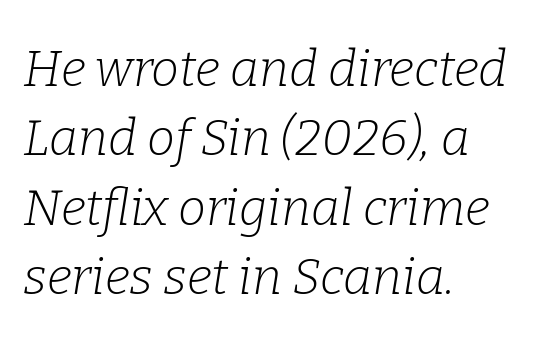
The image shows 50 px light serif type, italic (leaning right); set left-aligned, normal line spacing (1.39x), normal letter spacing, not underlined; low stroke contrast and a medium x-height.
